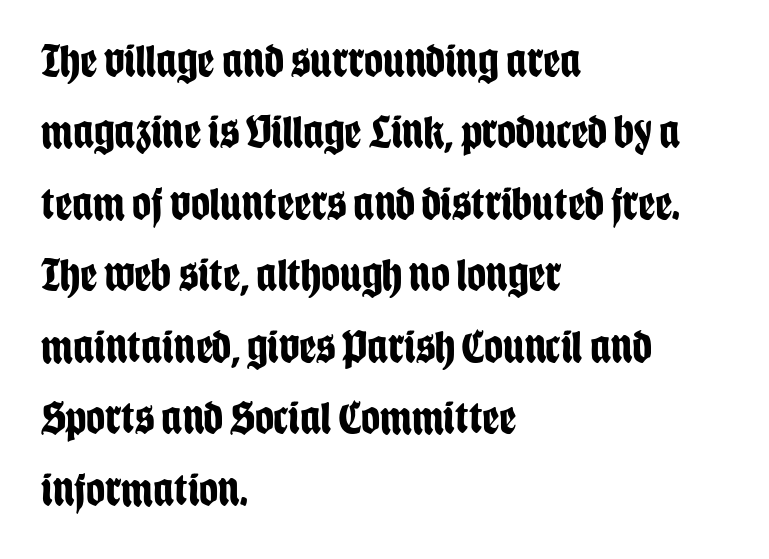
{"serif": "no", "italic": "no", "bold": "yes", "weight": "bold", "width": "condensed", "stroke_contrast": "low", "x_height": "large", "monospaced": "no", "underline": "no", "align": "left", "line_spacing": "normal", "line_spacing_ratio": 1.52, "letter_spacing": "normal", "letter_spacing_em": 0.0, "glyph_px": 47}
